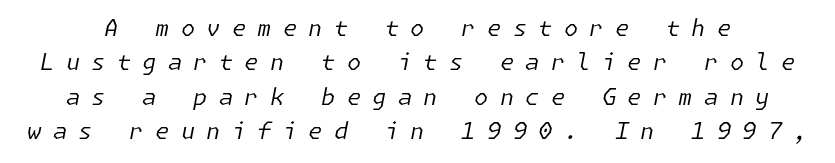
The letterforms sit at book weight or below. Glyph-to-glyph distance is far greater than everyday printed text. Compared with typical paragraphs, the rows here are spaced about the same. A typesetter would mark this as italic.
